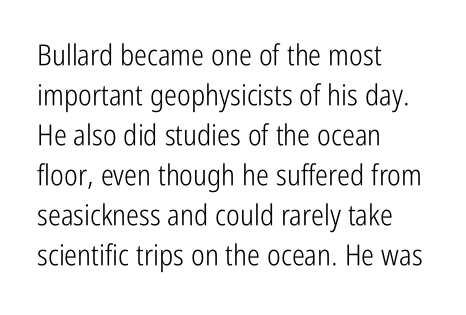
Q: Is the text bold? A: No.
Q: Is the text italic (slanted)? A: No, it is upright.
Q: Is the typeface a serif or a sans-serif typeface? A: Sans-serif.
Q: Is the text underlined? A: No.
Q: How is the paragraph aligned? A: Left-aligned.
Q: Is the spacing between letters normal or unusually wide? A: Normal.
Q: Is the spacing between lines tight, normal or loose? A: Normal.
Q: Width (condensed, normal, or wide)? A: Condensed.
Q: Stroke contrast? A: Low.
Q: x-height? A: Medium.
Q: Monospaced? A: No.
